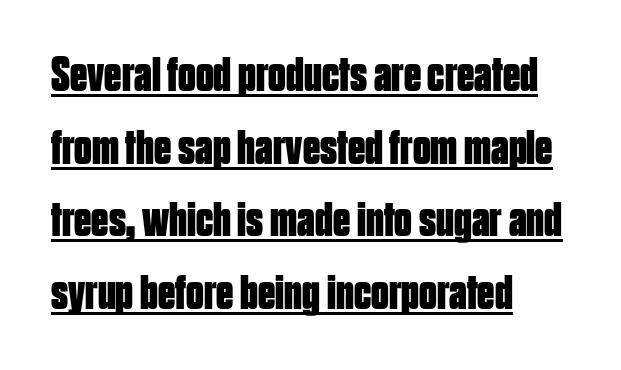
These lines are rendered in a variable-pitch font. Heavy, bold letterforms. It's the straight-up-and-down kind of type. The typesetter chose a ragged-right arrangement here. A sans-serif font was chosen for this passage. This sample carries an underscore along the baseline area.
